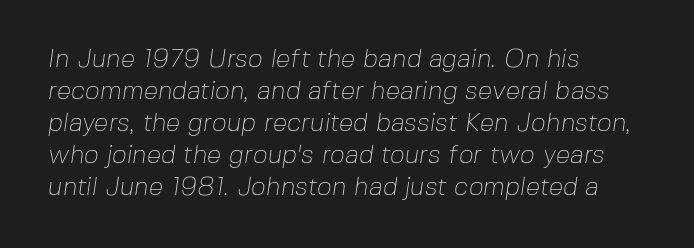
The image shows 26 px text type; set left-aligned, line spacing 1.23x, normal letter spacing, not underlined.
